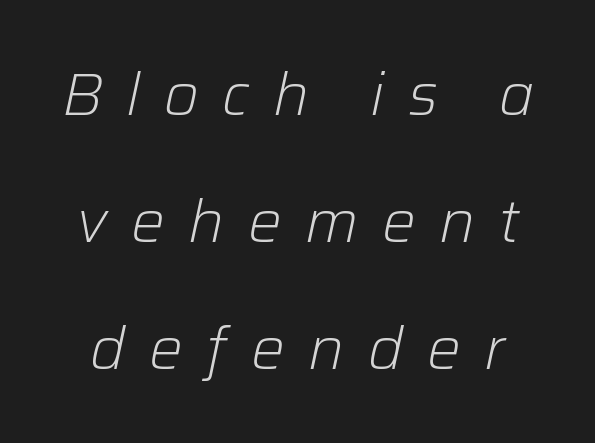
The image shows 60 px light type, italic (leaning right); set loose line spacing (2.12x), unusually wide letter spacing (+0.39 em), not underlined; low stroke contrast and a medium x-height.
